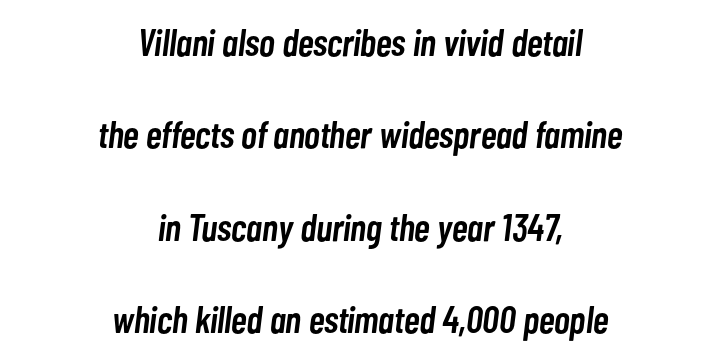
The image shows 38 px semibold, condensed type, italic (leaning right); set centered, loose line spacing (2.43x), normal letter spacing, not underlined; low stroke contrast and a medium x-height.
